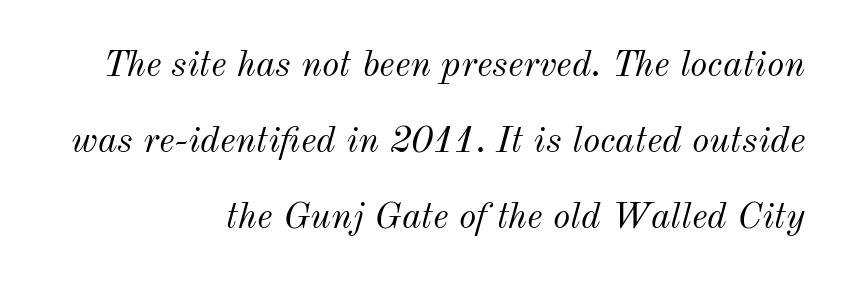
Q: Is the text bold? A: No.
Q: Is the text italic (slanted)? A: Yes, it leans right by about 12 degrees.
Q: Is the text underlined? A: No.
Q: How is the paragraph aligned? A: Right-aligned.
Q: Is the spacing between letters normal or unusually wide? A: Normal.
Q: Is the spacing between lines tight, normal or loose? A: Loose.
Q: Width (condensed, normal, or wide)? A: Normal.
Q: Stroke contrast? A: Medium.
Q: x-height? A: Small.
Q: Monospaced? A: No.
